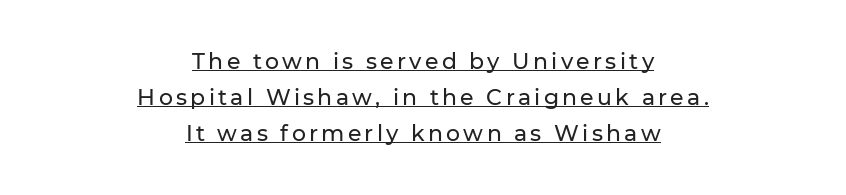
{"italic": "no", "underline": "yes", "align": "center", "line_spacing": "normal", "line_spacing_ratio": 1.64, "glyph_px": 22}
